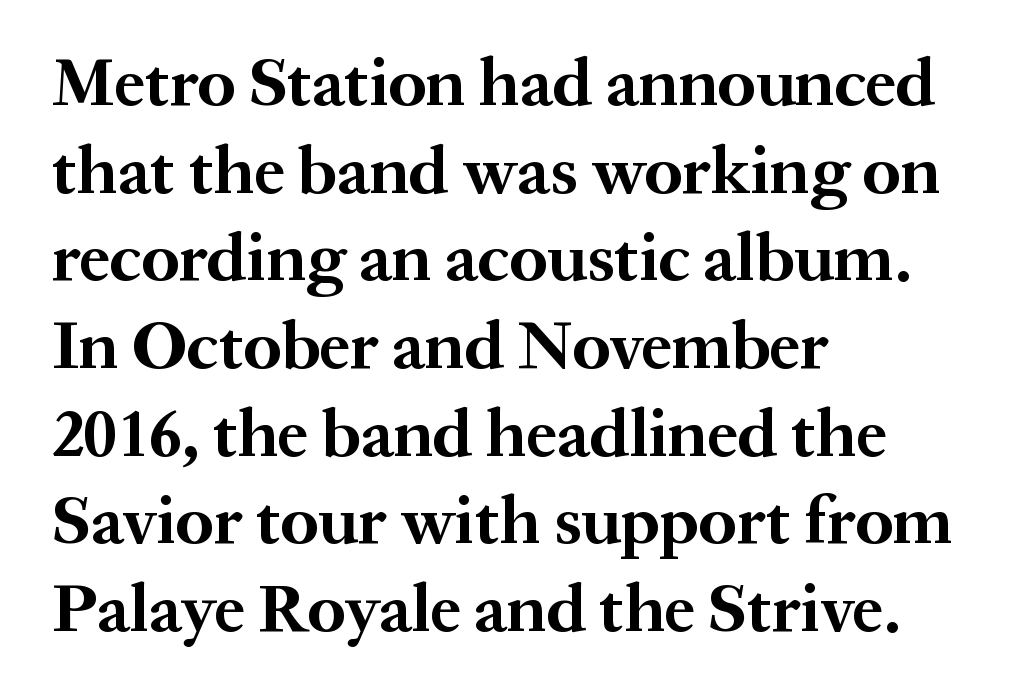
What's the leading like? Ordinary, nothing unusual. These lines were composed using upright roman letters. Leftover space on each line is placed entirely after the last word. The designer went with a serif here, giving each stem small feet. Spacing verdict: proportional, widths tailored to each character. The rendering uses a bold face; every stroke is thick and dark.
